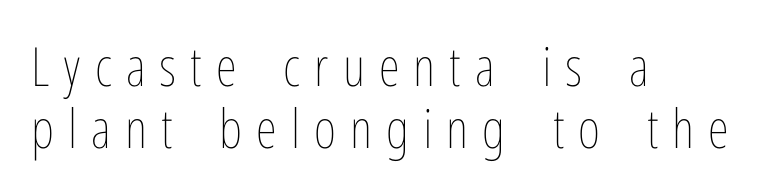
Q: Is the text bold? A: No.
Q: Is the text italic (slanted)? A: No, it is upright.
Q: Is the text underlined? A: No.
Q: How is the paragraph aligned? A: Left-aligned.
Q: Is the spacing between letters normal or unusually wide? A: Unusually wide.
Q: Is the spacing between lines tight, normal or loose? A: Tight.
Q: Width (condensed, normal, or wide)? A: Condensed.
Q: Stroke contrast? A: Low.
Q: x-height? A: Medium.
Q: Monospaced? A: No.
